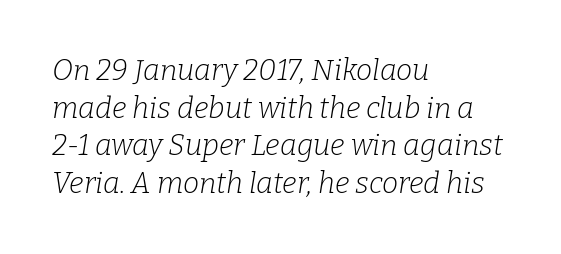
Q: Is the text bold? A: No.
Q: Is the text italic (slanted)? A: Yes, it leans right by about 9 degrees.
Q: Is the typeface a serif or a sans-serif typeface? A: Serif.
Q: Is the text underlined? A: No.
Q: How is the paragraph aligned? A: Left-aligned.
Q: Is the spacing between letters normal or unusually wide? A: Normal.
Q: Is the spacing between lines tight, normal or loose? A: Normal.
Q: Width (condensed, normal, or wide)? A: Normal.
Q: Stroke contrast? A: Low.
Q: x-height? A: Medium.
Q: Monospaced? A: No.
